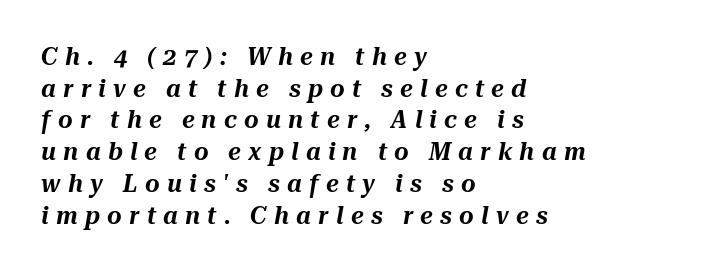
Q: Is the text italic (slanted)? A: Yes, it leans right by about 10 degrees.
Q: Is the text underlined? A: No.
Q: How is the paragraph aligned? A: Left-aligned.
Q: Is the spacing between letters normal or unusually wide? A: Unusually wide.
Q: Is the spacing between lines tight, normal or loose? A: Normal.
